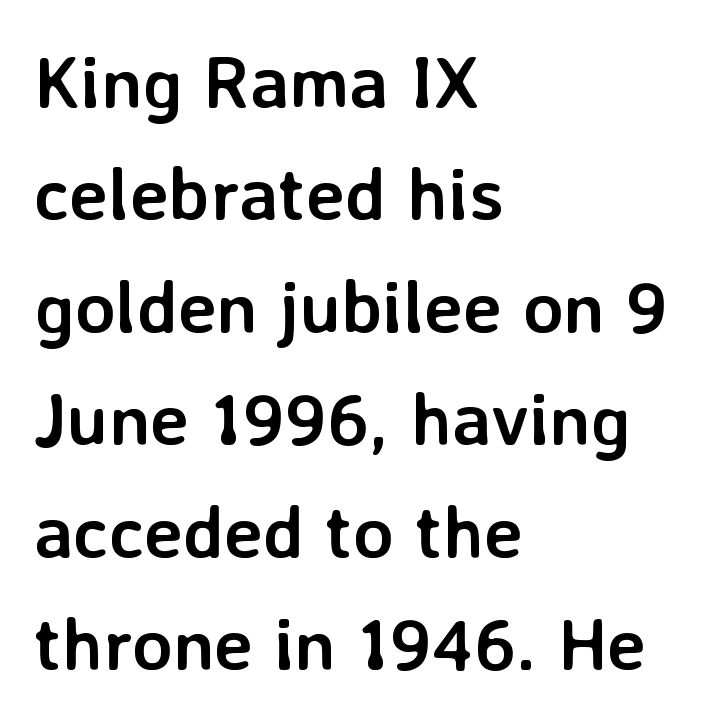
The image shows 74 px semibold sans-serif type, upright; set left-aligned, normal line spacing (1.52x), normal letter spacing, not underlined; low stroke contrast and a medium x-height.
